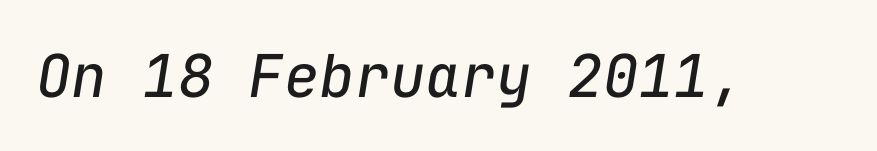
The image shows 59 px regular-weight type, italic (leaning right), monospaced; set normal letter spacing, not underlined; low stroke contrast and a medium x-height.
